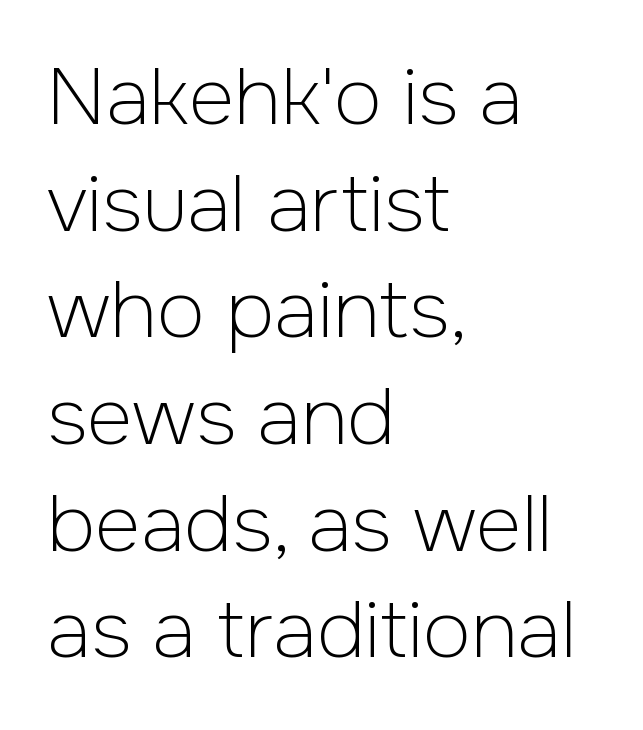
These lines are set flush left with a ragged right edge. The letters look calm and open, with moderate or lighter stems. The glyphs in this specimen are sans serif. Descenders hang freely into open space. The line-height multiplier appears to be the usual default. You can tell it's not italic because the verticals are truly vertical.
